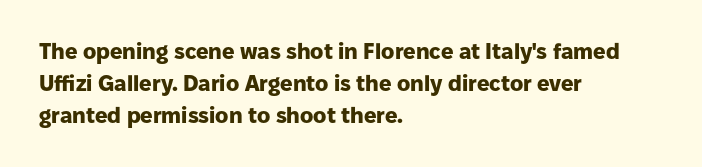
Students, observe: this is what conventionally led text looks like. Ascenders rise straight up at ninety degrees. Pretty heavy lettering here — definitely bold. The words here are not underlined.
